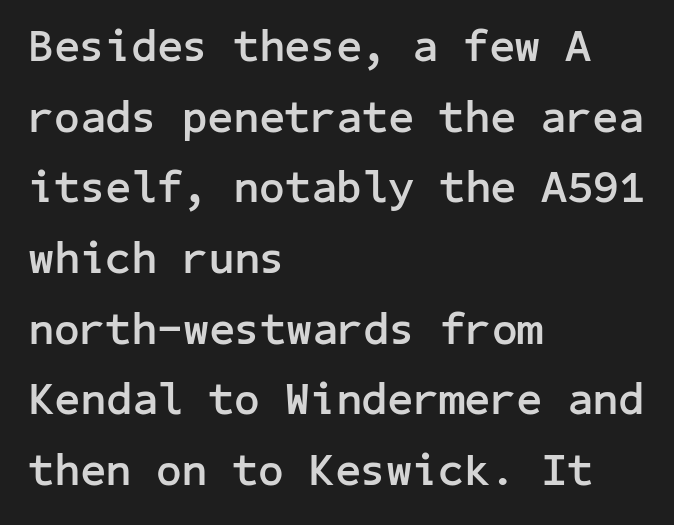
{"serif": "no", "italic": "no", "bold": "yes", "weight": "semibold", "width": "normal", "stroke_contrast": "low", "x_height": "medium", "underline": "no", "align": "left", "line_spacing": "normal", "line_spacing_ratio": 1.57, "letter_spacing": "normal", "letter_spacing_em": 0.0, "glyph_px": 45}
